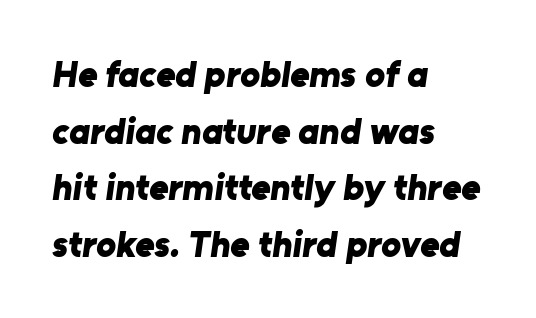
Font category for this specimen: sans-serif. The passage shown is typed in a proportional face where columns would drift. This rendering leaves character spacing at its baseline value. In terms of weight, the rendering is a true, heavy bold. If you measured baseline to baseline, you'd find a middling distance. The lines in this sample share a left origin and differ only in where they stop.
